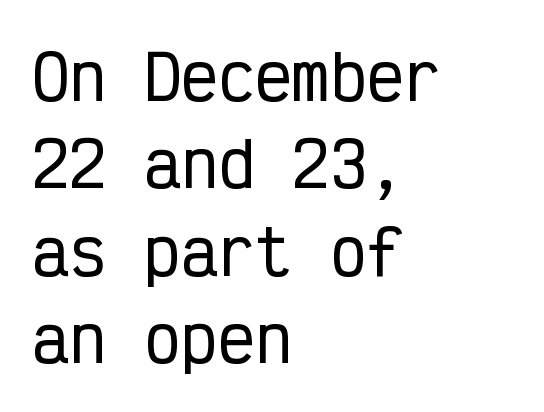
The image shows 62 px condensed sans-serif type, upright, monospaced; set left-aligned, normal line spacing (1.41x), normal letter spacing, not underlined; low stroke contrast and a medium x-height.
